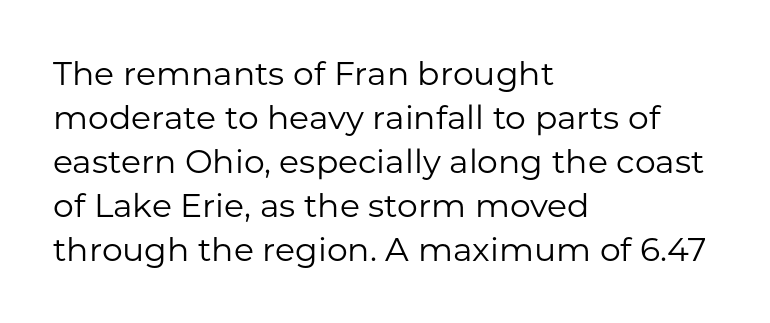
The letters carry no serifs — their stems end cleanly without finishing strokes. The paragraph has a hard left edge and a soft right edge. Is this a fixed-width face? No — the glyphs have proportional, varying widths. Notice how descenders clear the ascenders below comfortably — that's standard leading. The cut favours lightness, reaching ordinary text weight at its darkest. The type is set solid horizontally, with unmodified tracking.
